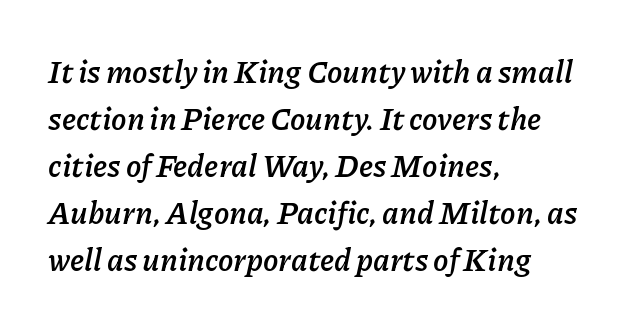
Underline: absent. Strong, thick strokes mark this as bold type. Horizontally, the lines are justified to the leading edge only. A typesetter would call this proportional, since set widths differ per character. An italicized treatment has been applied to the whole sample.
